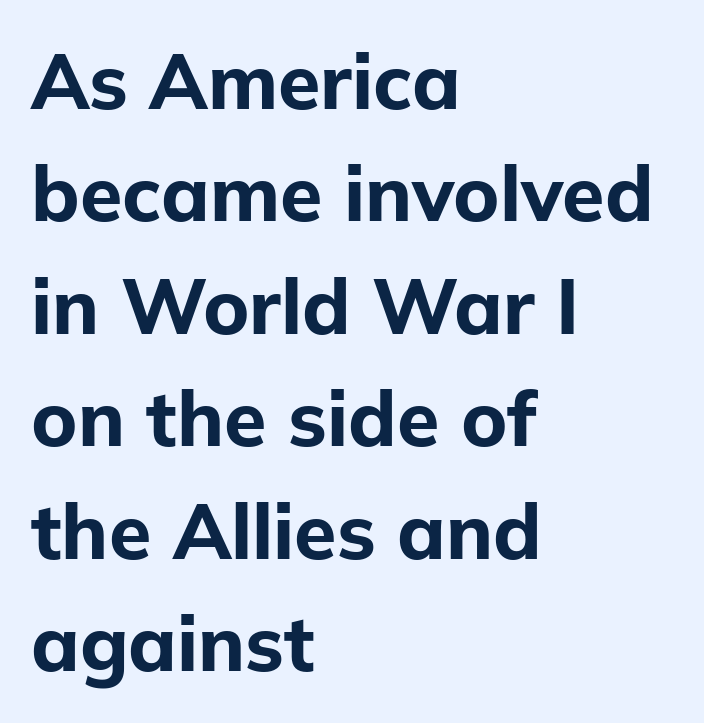
The image shows 77 px bold sans-serif type, upright; set left-aligned, normal line spacing (1.46x), normal letter spacing, not underlined; low stroke contrast and a medium x-height.
